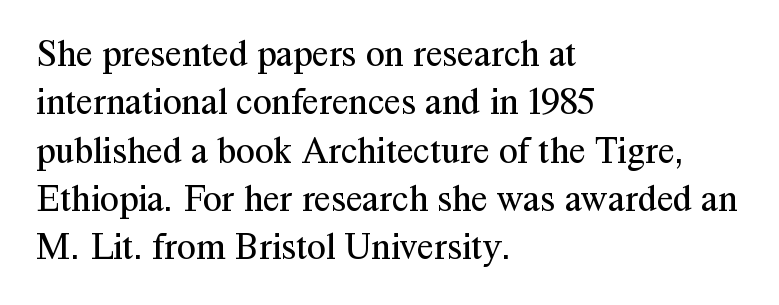
Q: Is the text bold? A: No.
Q: Is the text italic (slanted)? A: No, it is upright.
Q: Is the typeface a serif or a sans-serif typeface? A: Serif.
Q: Is the text underlined? A: No.
Q: How is the paragraph aligned? A: Left-aligned.
Q: Is the spacing between letters normal or unusually wide? A: Normal.
Q: Is the spacing between lines tight, normal or loose? A: Normal.
Q: Width (condensed, normal, or wide)? A: Normal.
Q: Stroke contrast? A: Medium.
Q: x-height? A: Medium.
Q: Monospaced? A: No.
